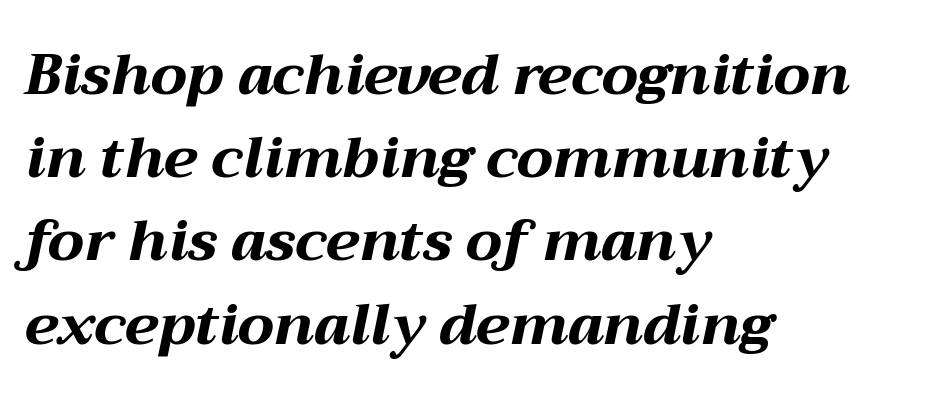
Q: Is the text bold? A: Yes.
Q: Is the text italic (slanted)? A: Yes, it leans right by about 12 degrees.
Q: Is the text underlined? A: No.
Q: How is the paragraph aligned? A: Left-aligned.
Q: Is the spacing between letters normal or unusually wide? A: Normal.
Q: Is the spacing between lines tight, normal or loose? A: Normal.
Q: Width (condensed, normal, or wide)? A: Wide.
Q: Stroke contrast? A: Medium.
Q: x-height? A: Medium.
Q: Monospaced? A: No.
